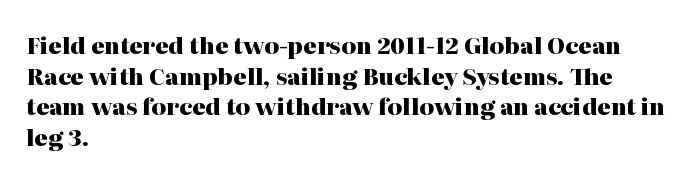
{"italic": "no", "bold": "yes", "underline": "no", "align": "left", "line_spacing": "normal", "line_spacing_ratio": 1.33, "letter_spacing": "normal", "letter_spacing_em": 0.0, "glyph_px": 23}
